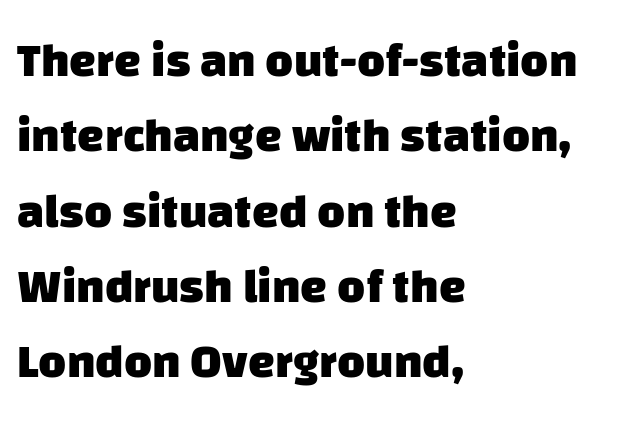
Q: Is the text bold? A: Yes.
Q: Is the typeface a serif or a sans-serif typeface? A: Sans-serif.
Q: Is the text underlined? A: No.
Q: How is the paragraph aligned? A: Left-aligned.
Q: Is the spacing between letters normal or unusually wide? A: Normal.
Q: Is the spacing between lines tight, normal or loose? A: Normal.
Q: Width (condensed, normal, or wide)? A: Normal.
Q: Stroke contrast? A: Low.
Q: x-height? A: Large.
Q: Monospaced? A: No.
